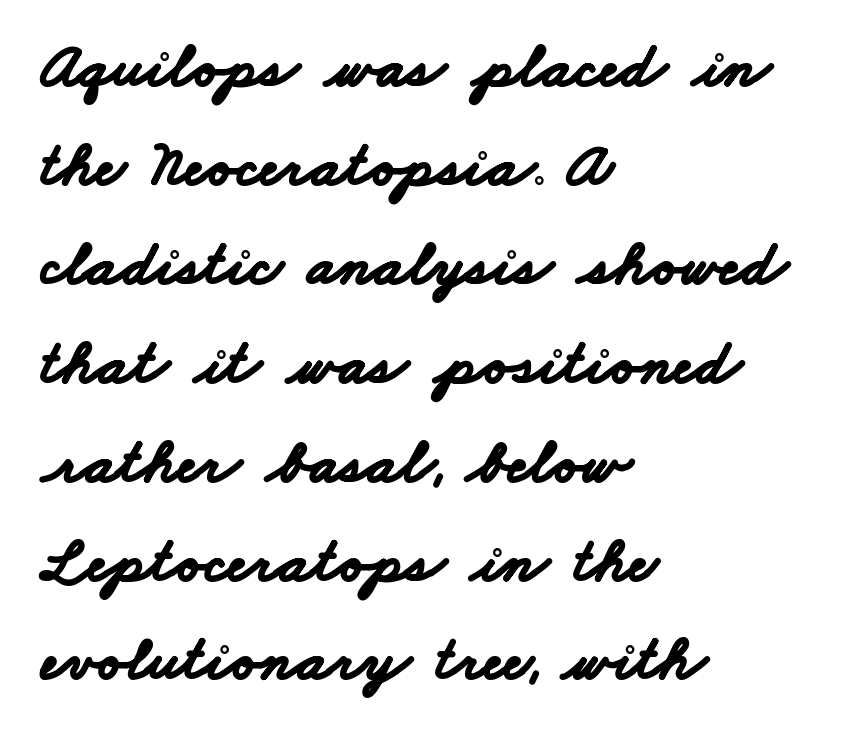
The image shows 63 px bold, wide sans-serif type; set left-aligned, normal line spacing (1.57x), normal letter spacing, not underlined; low stroke contrast and a small x-height.
